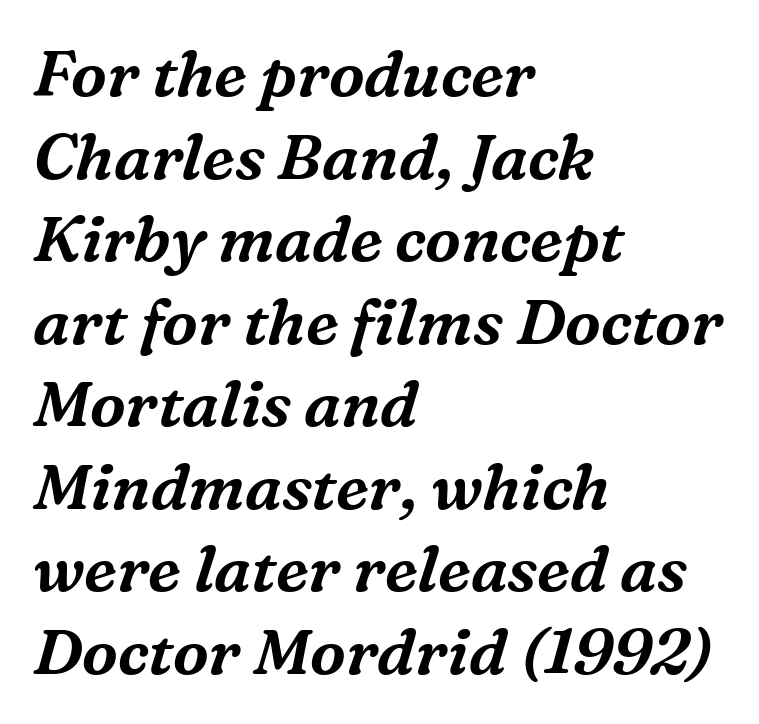
The image shows 64 px serif type, italic (leaning right); set left-aligned, normal line spacing (1.29x), normal letter spacing, not underlined; medium stroke contrast and a medium x-height.
